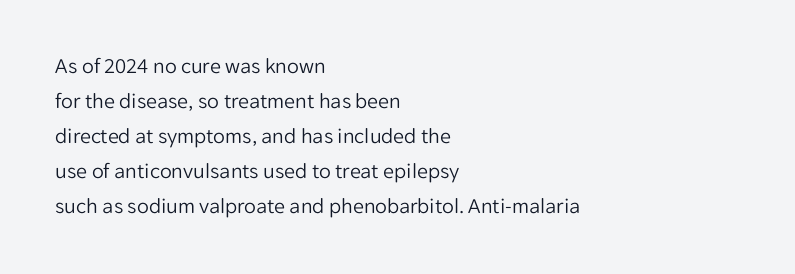
{"italic": "no", "bold": "no", "underline": "no", "align": "left", "line_spacing": "normal", "line_spacing_ratio": 1.59, "letter_spacing": "normal", "letter_spacing_em": 0.0, "glyph_px": 22}
